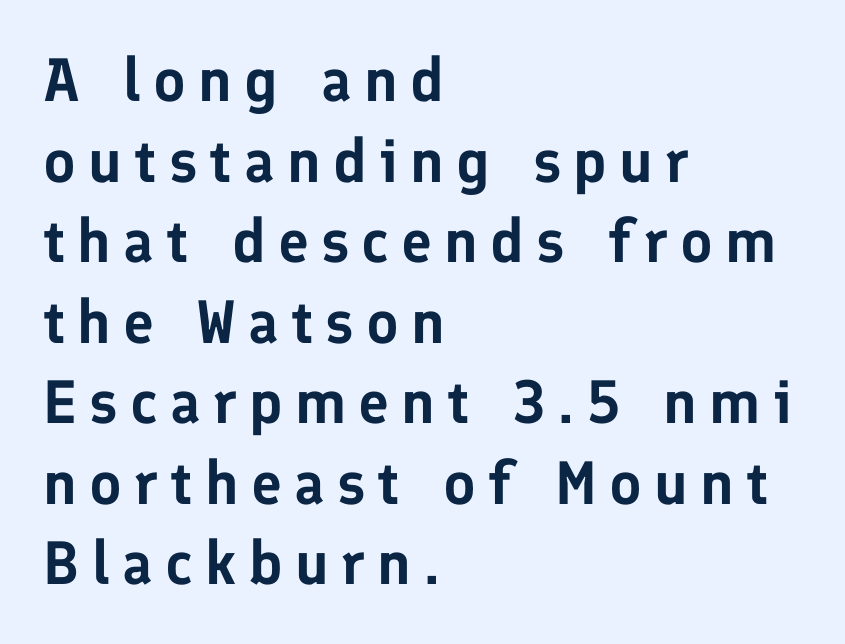
{"serif": "no", "italic": "no", "width": "normal", "stroke_contrast": "low", "x_height": "medium", "monospaced": "no", "underline": "no", "align": "left", "line_spacing": "normal", "line_spacing_ratio": 1.32, "letter_spacing": "wide", "letter_spacing_em": 0.2, "glyph_px": 61}
